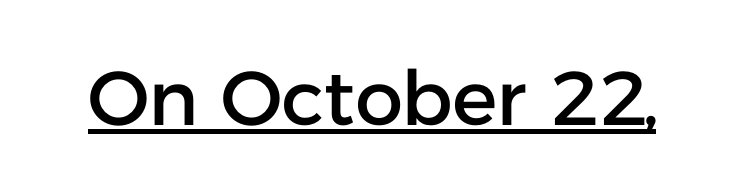
The image shows 76 px sans-serif type, upright; set normal letter spacing, underlined; low stroke contrast and a medium x-height.
